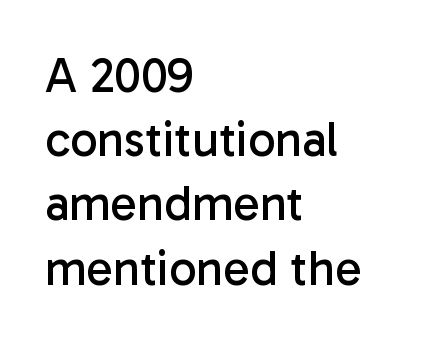
Q: Is the text bold? A: No.
Q: Is the text italic (slanted)? A: No, it is upright.
Q: Is the typeface a serif or a sans-serif typeface? A: Sans-serif.
Q: Is the text underlined? A: No.
Q: How is the paragraph aligned? A: Left-aligned.
Q: Is the spacing between letters normal or unusually wide? A: Normal.
Q: Is the spacing between lines tight, normal or loose? A: Normal.
Q: Width (condensed, normal, or wide)? A: Normal.
Q: Stroke contrast? A: Low.
Q: x-height? A: Medium.
Q: Monospaced? A: No.
